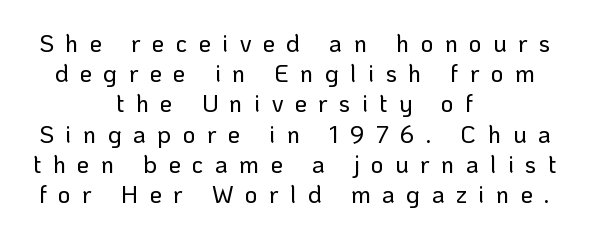
Q: Is the text italic (slanted)? A: No, it is upright.
Q: Is the text underlined? A: No.
Q: How is the paragraph aligned? A: Centered.
Q: Is the spacing between letters normal or unusually wide? A: Unusually wide.
Q: Is the spacing between lines tight, normal or loose? A: Normal.
